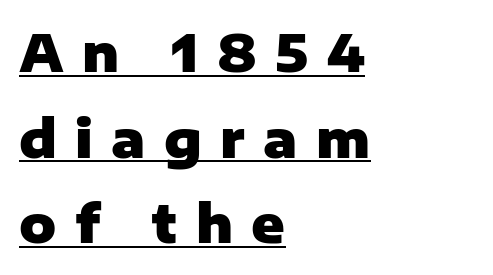
The image shows 51 px heavy sans-serif type, upright; set left-aligned, normal line spacing (1.68x), unusually wide letter spacing (+0.36 em), underlined; low stroke contrast and a medium x-height.
